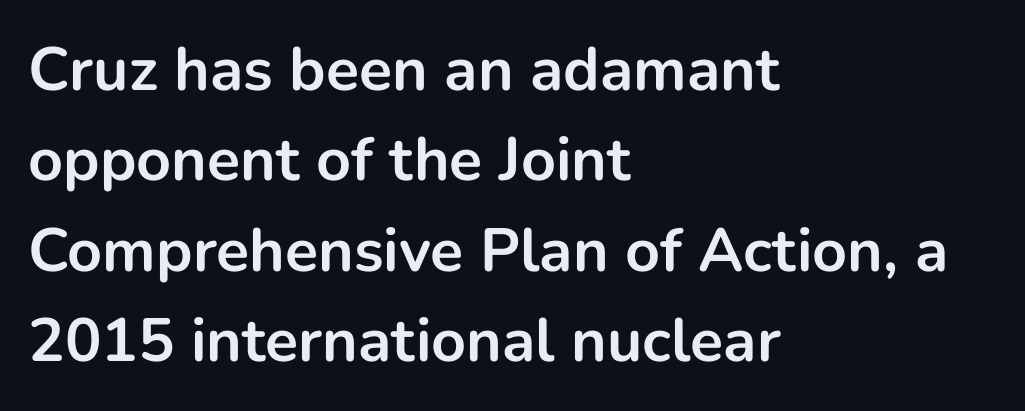
The image shows 61 px bold sans-serif type, upright; set left-aligned, normal line spacing (1.48x), normal letter spacing, not underlined; low stroke contrast and a medium x-height.
